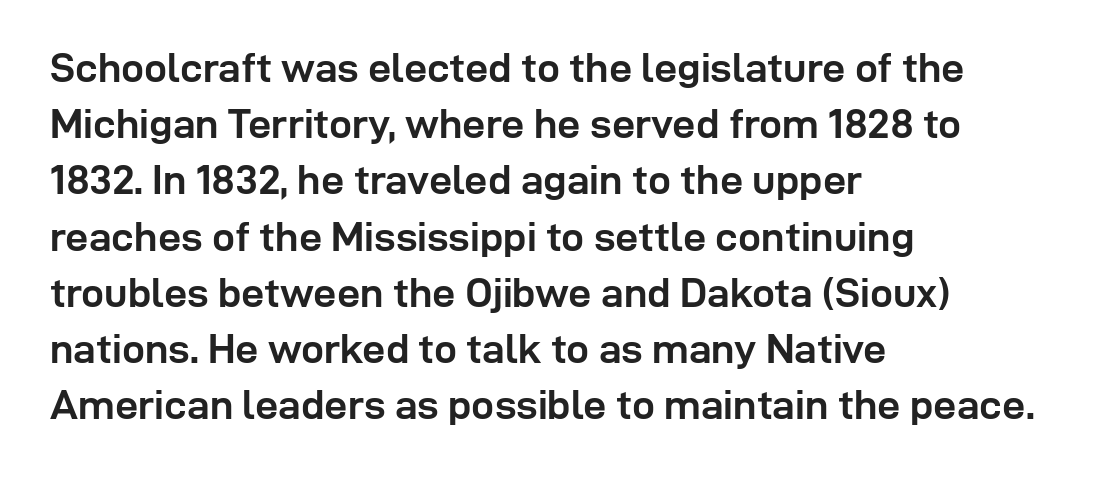
{"serif": "no", "italic": "no", "bold": "yes", "weight": "semibold", "width": "normal", "stroke_contrast": "low", "x_height": "medium", "monospaced": "no", "underline": "no", "align": "left", "line_spacing": "normal", "line_spacing_ratio": 1.37, "letter_spacing": "normal", "letter_spacing_em": 0.0, "glyph_px": 41}
